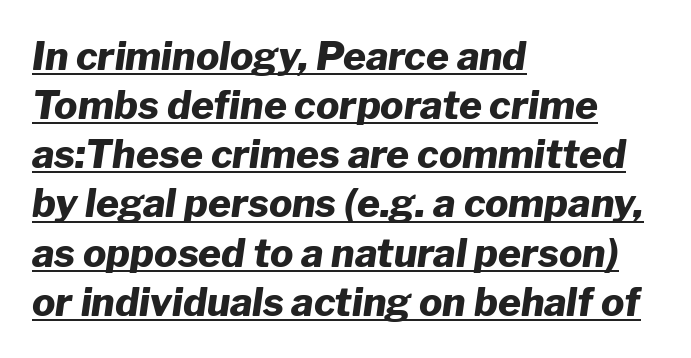
Would a proofreader flag this as italicized? Yes. The passage shown is emphatically bold. Compared with a centered layout, this one pins lines to the left instead. No extra tracking has been applied to these lines. A normal amount of white space separates one row of letters from the next.
